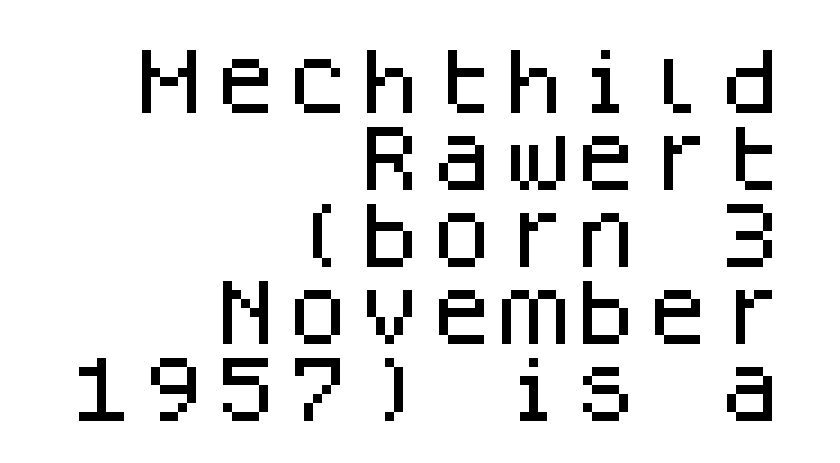
The image shows 72 px sans-serif type, upright, monospaced; set right-aligned, tight line spacing (1.07x), normal letter spacing, not underlined; low stroke contrast and a large x-height.
